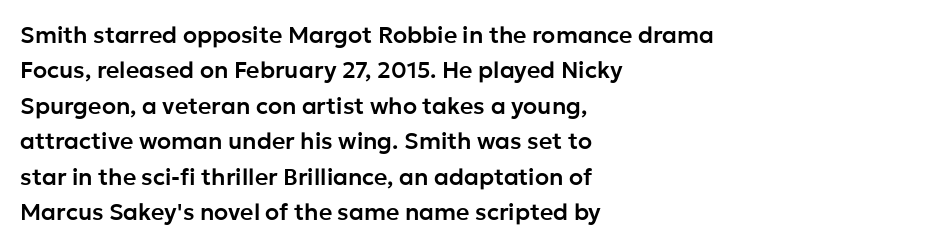
{"italic": "no", "underline": "no", "align": "left", "line_spacing": "normal", "line_spacing_ratio": 1.54, "letter_spacing": "normal", "letter_spacing_em": 0.0, "glyph_px": 23}
